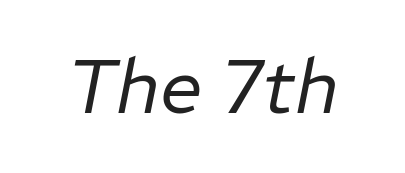
{"italic": "yes", "lean": "right", "slant_degrees": 11, "bold": "no", "weight": "regular", "width": "normal", "stroke_contrast": "low", "x_height": "medium", "monospaced": "no", "underline": "no", "letter_spacing": "normal", "letter_spacing_em": 0.0, "glyph_px": 75}
